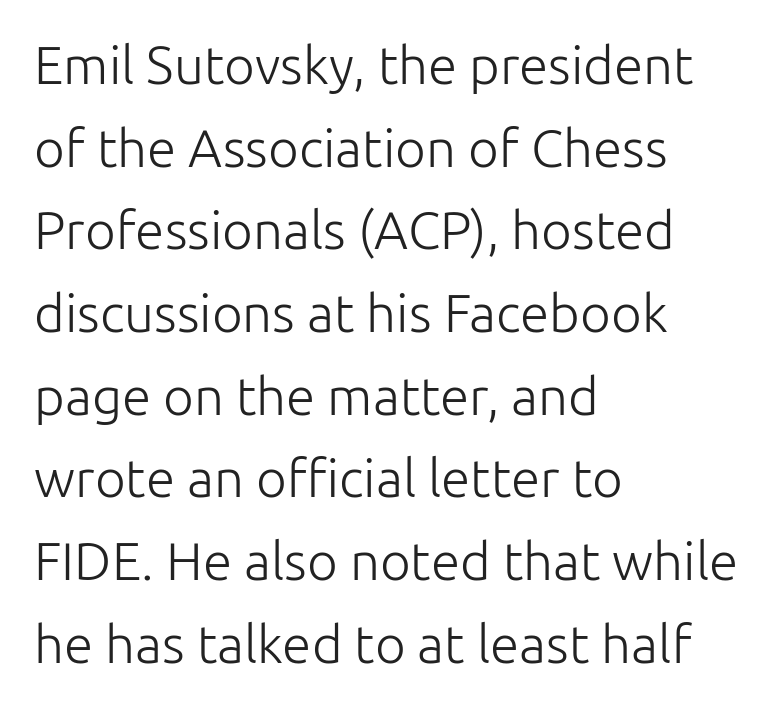
{"serif": "no", "italic": "no", "bold": "no", "weight": "light", "width": "normal", "stroke_contrast": "low", "x_height": "medium", "monospaced": "no", "underline": "no", "align": "left", "line_spacing": "normal", "line_spacing_ratio": 1.56, "letter_spacing": "normal", "letter_spacing_em": 0.0, "glyph_px": 53}
